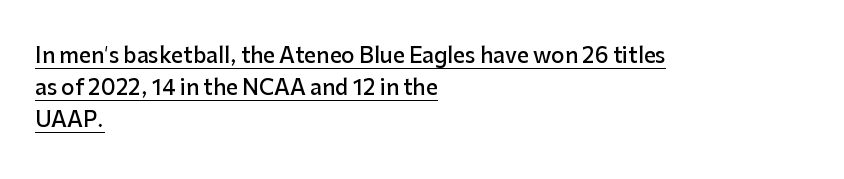
Decoration check: the copy is underlined. This sample uses an upright cut, with every glyph sitting square on the baseline. You could call the tracking neutral — neither tight nor loose. This is moderately heavy type, rendered in semibold.
